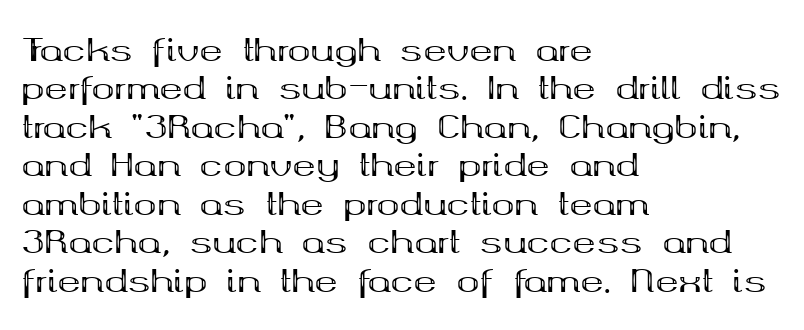
Here the glyphs are tracked normally, forming tight word shapes. You can tell it's not italic because the verticals are truly vertical. The paragraph shown leans on its left margin. The specimen omits any rule beneath the text block's lines.
